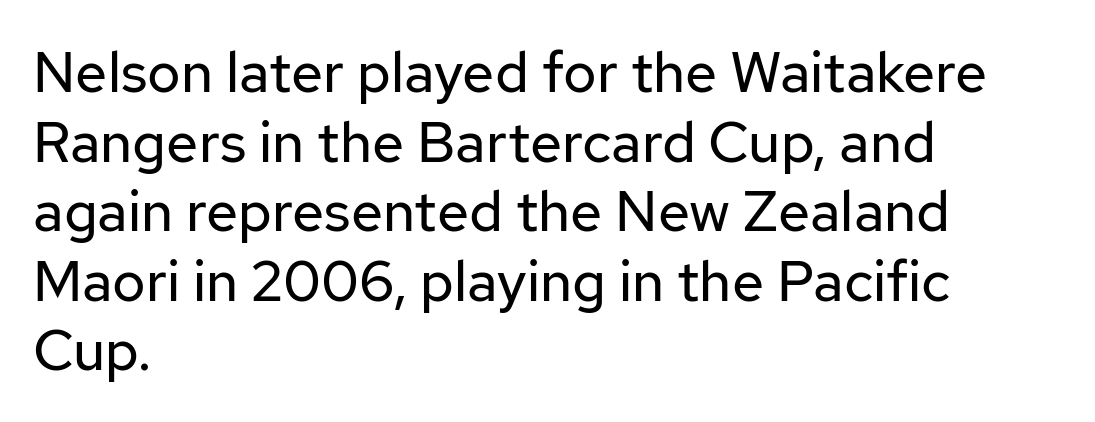
This rendering leaves character spacing at its baseline value. The strip under each line holds only bare page. No chunkiness to these letters — they're not bold. The characters display no serif detailing; their extremities are plain. Designer's note — italics off, roman on. A student would call this left alignment; a typographer would say flush left, rag right.
